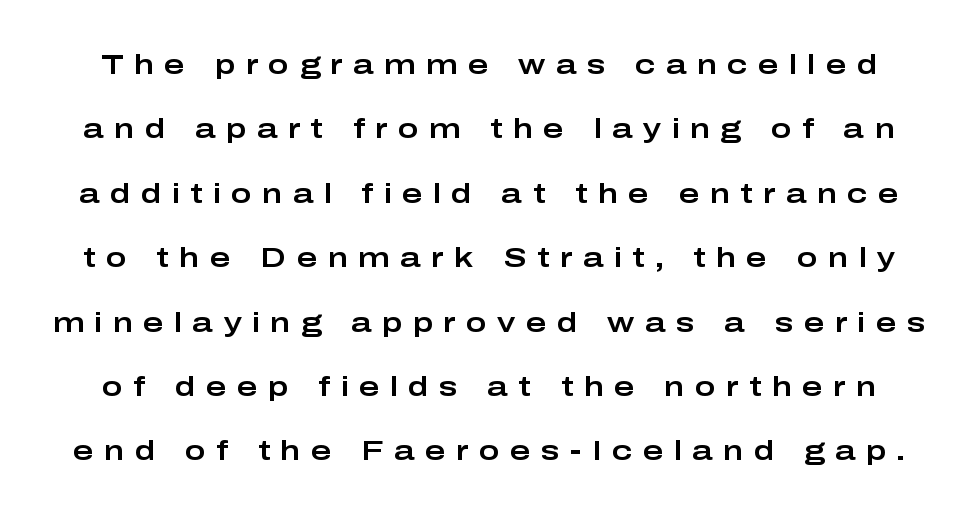
{"serif": "no", "italic": "no", "width": "wide", "stroke_contrast": "low", "x_height": "medium", "monospaced": "no", "underline": "no", "line_spacing": "loose", "line_spacing_ratio": 2.3, "letter_spacing": "wide", "letter_spacing_em": 0.37, "glyph_px": 28}
